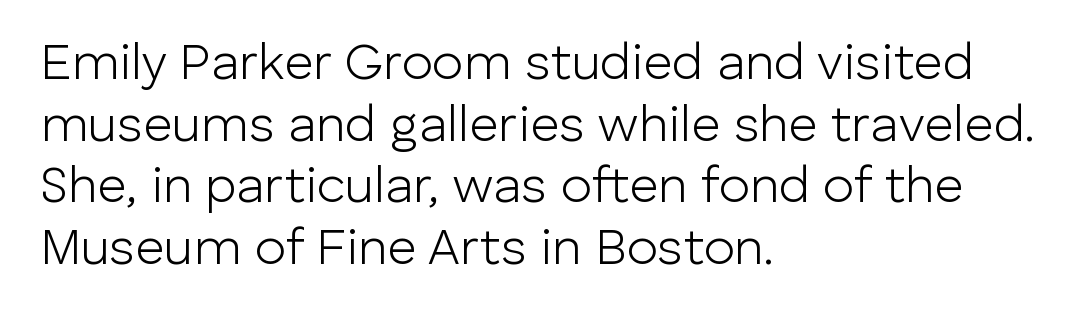
Q: Is the text bold? A: No.
Q: Is the text italic (slanted)? A: No, it is upright.
Q: Is the typeface a serif or a sans-serif typeface? A: Sans-serif.
Q: Is the text underlined? A: No.
Q: How is the paragraph aligned? A: Left-aligned.
Q: Is the spacing between letters normal or unusually wide? A: Normal.
Q: Width (condensed, normal, or wide)? A: Normal.
Q: Stroke contrast? A: Low.
Q: x-height? A: Medium.
Q: Monospaced? A: No.
